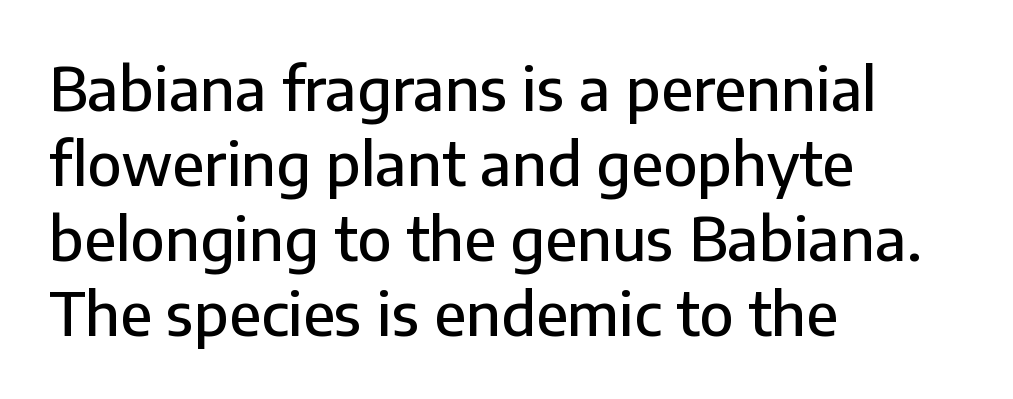
Q: Is the text italic (slanted)? A: No, it is upright.
Q: Is the typeface a serif or a sans-serif typeface? A: Sans-serif.
Q: Is the text underlined? A: No.
Q: How is the paragraph aligned? A: Left-aligned.
Q: Is the spacing between letters normal or unusually wide? A: Normal.
Q: Is the spacing between lines tight, normal or loose? A: Normal.
Q: Width (condensed, normal, or wide)? A: Normal.
Q: Stroke contrast? A: Low.
Q: x-height? A: Medium.
Q: Monospaced? A: No.
